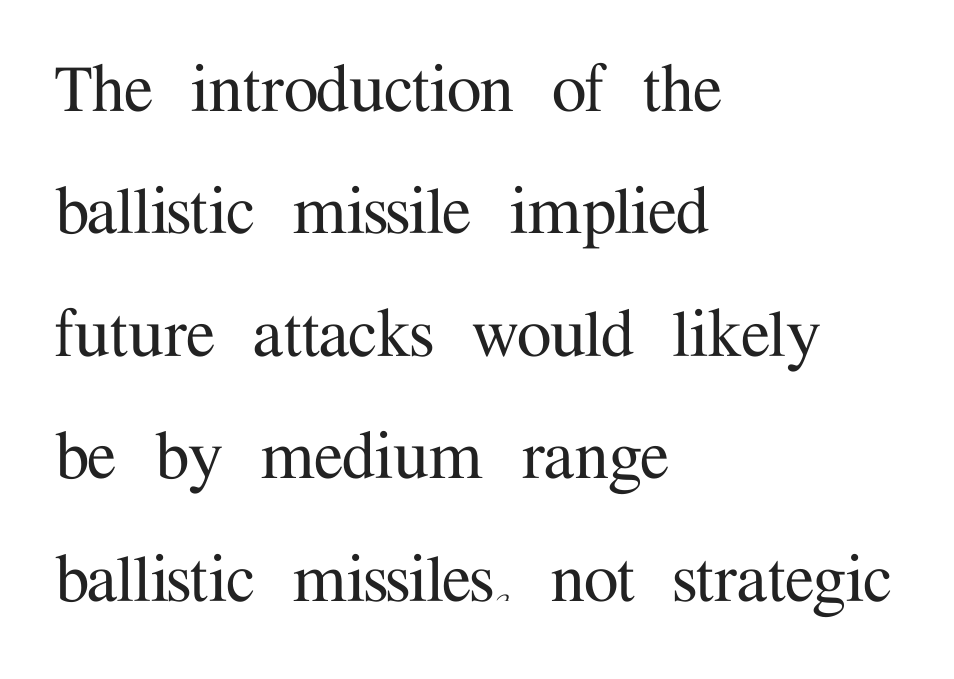
{"serif": "yes", "italic": "no", "width": "normal", "stroke_contrast": "medium", "x_height": "medium", "monospaced": "no", "underline": "no", "align": "left", "line_spacing": "normal", "line_spacing_ratio": 1.57, "letter_spacing": "normal", "letter_spacing_em": 0.0, "glyph_px": 78}
